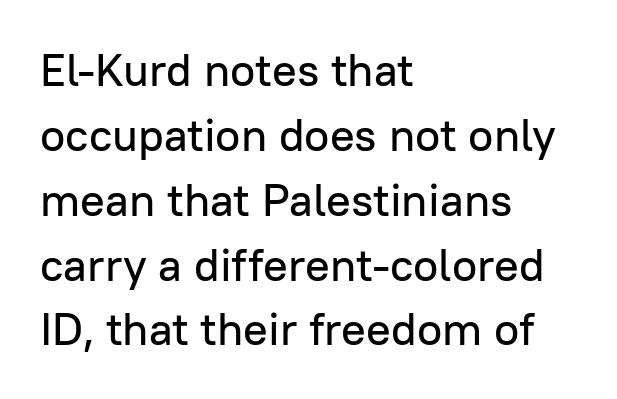
The image shows 46 px sans-serif type, upright; set left-aligned, normal line spacing (1.41x), normal letter spacing, not underlined; low stroke contrast and a medium x-height.
